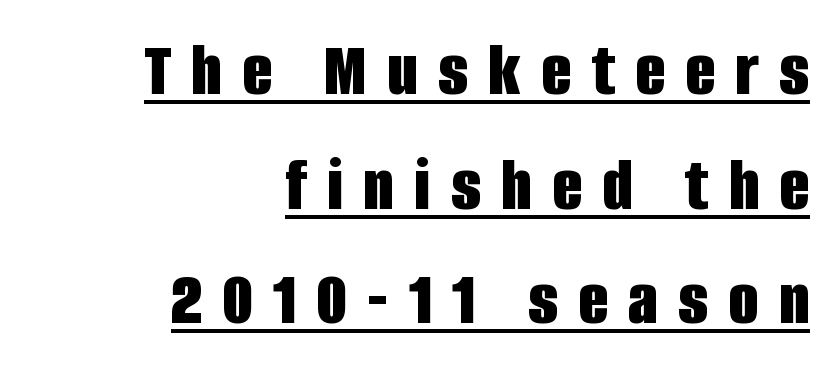
Italic? Not at all — the glyphs are vertical. This rendering uses right alignment, leaving the left contour irregular. Do the characters align in a grid? No, the font is proportional. Each letter's strokes conclude bluntly, with no projecting serifs. Heavy, bold letterforms. This sample uses expanded letter spacing, leaving extra air between glyphs.
